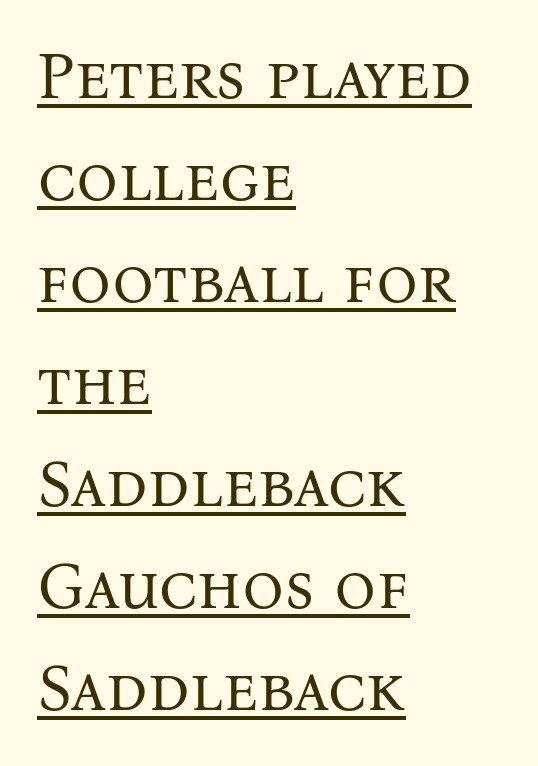
The image shows 65 px regular-weight serif type, upright; set left-aligned, normal line spacing (1.57x), normal letter spacing, underlined; medium stroke contrast and a medium x-height.
